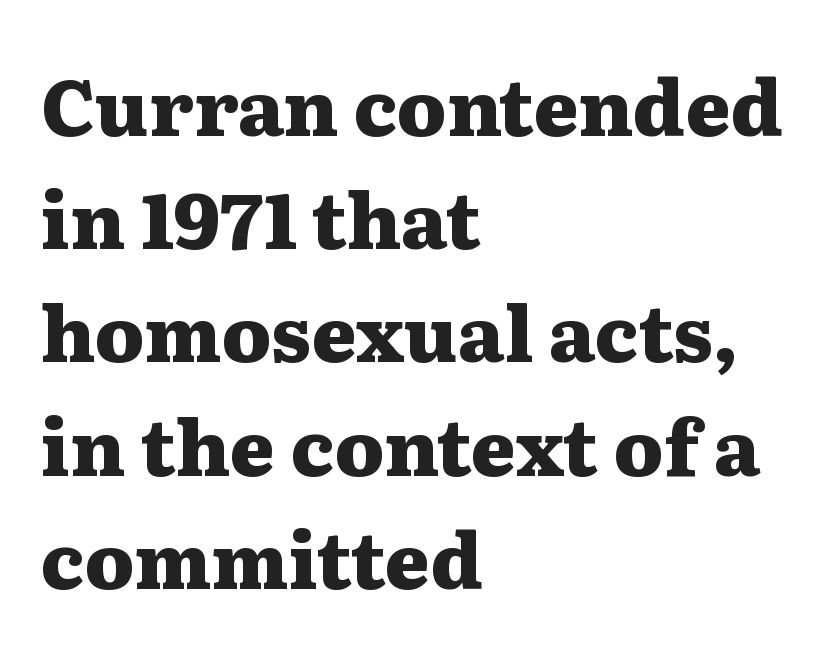
{"serif": "yes", "italic": "no", "bold": "yes", "weight": "heavy", "width": "wide", "stroke_contrast": "medium", "x_height": "medium", "monospaced": "no", "underline": "no", "align": "left", "line_spacing": "normal", "line_spacing_ratio": 1.47, "letter_spacing": "normal", "letter_spacing_em": 0.0, "glyph_px": 77}
